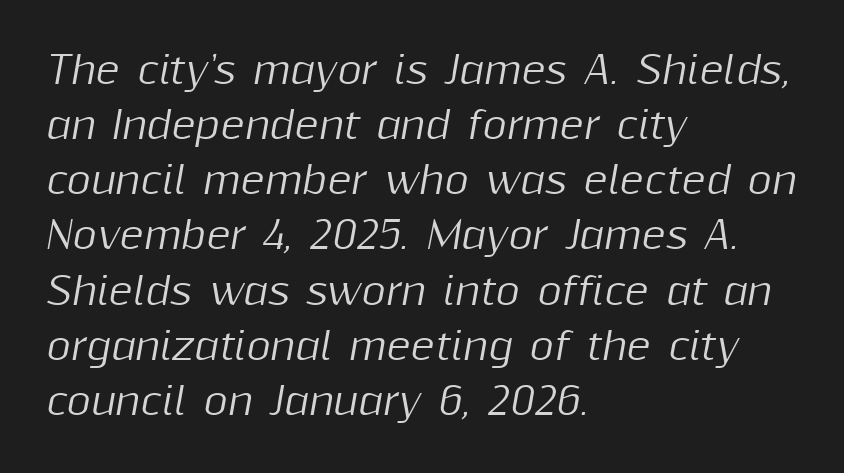
The image shows 37 px text type, italic (leaning right); set left-aligned, normal line spacing (1.49x), normal letter spacing, not underlined; medium stroke contrast and a medium x-height.
